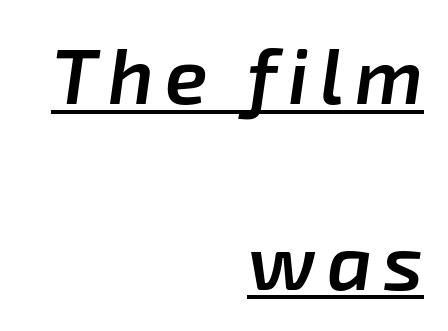
A baseline rule has been typeset under these characters. Compared with an ordinary text face, these strokes are moderately heavier — a semibold. Alignment: flush right. Vertical spacing — loose. Designer's note — italics engaged.
